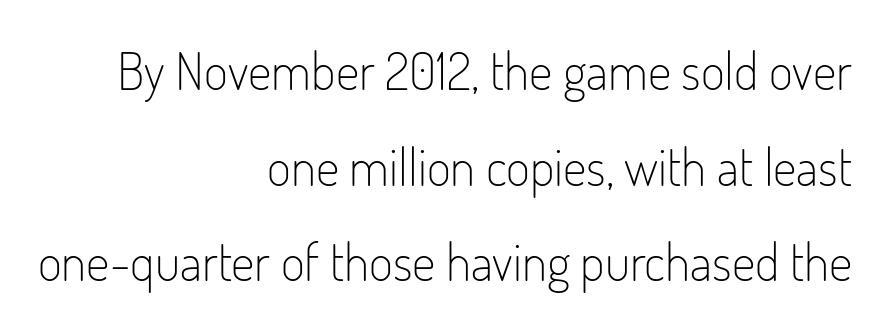
Q: Is the text bold? A: No.
Q: Is the text italic (slanted)? A: No, it is upright.
Q: Is the typeface a serif or a sans-serif typeface? A: Sans-serif.
Q: Is the text underlined? A: No.
Q: How is the paragraph aligned? A: Right-aligned.
Q: Is the spacing between letters normal or unusually wide? A: Normal.
Q: Width (condensed, normal, or wide)? A: Condensed.
Q: Stroke contrast? A: Low.
Q: x-height? A: Small.
Q: Monospaced? A: No.
